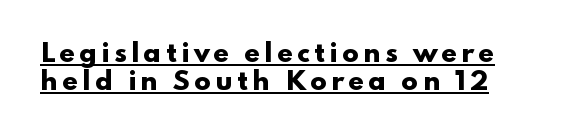
The image shows 25 px bold type, upright; set tight line spacing (1.14x), underlined.
